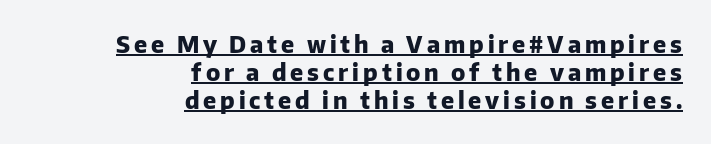
{"italic": "no", "bold": "yes", "underline": "yes", "align": "right", "line_spacing_ratio": 1.21, "glyph_px": 23}
